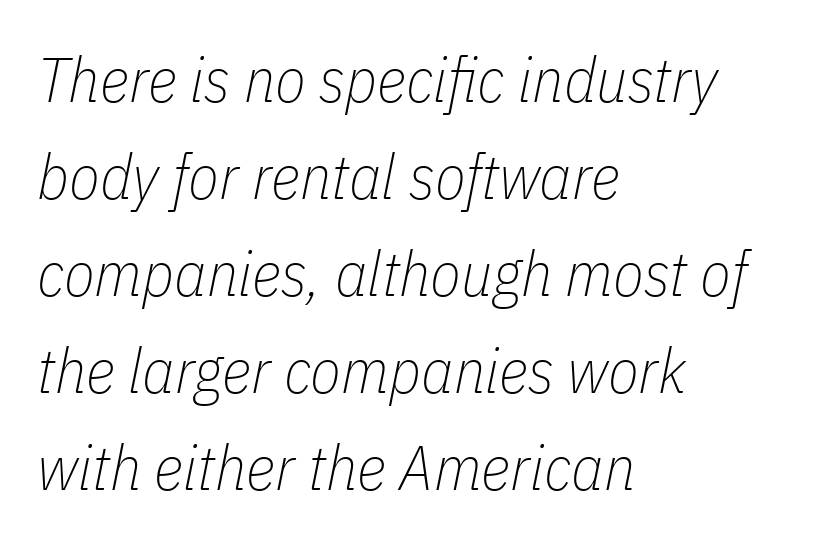
The image shows 63 px thin, condensed type, italic (leaning right); set left-aligned, normal line spacing (1.54x), normal letter spacing, not underlined; low stroke contrast and a medium x-height.
